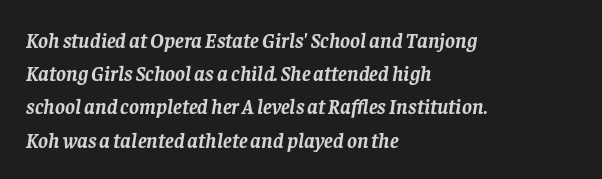
Q: Is the text bold? A: Yes.
Q: Is the text italic (slanted)? A: Yes, it leans right by about 8 degrees.
Q: Is the text underlined? A: No.
Q: How is the paragraph aligned? A: Left-aligned.
Q: Is the spacing between letters normal or unusually wide? A: Normal.
Q: Is the spacing between lines tight, normal or loose? A: Normal.
